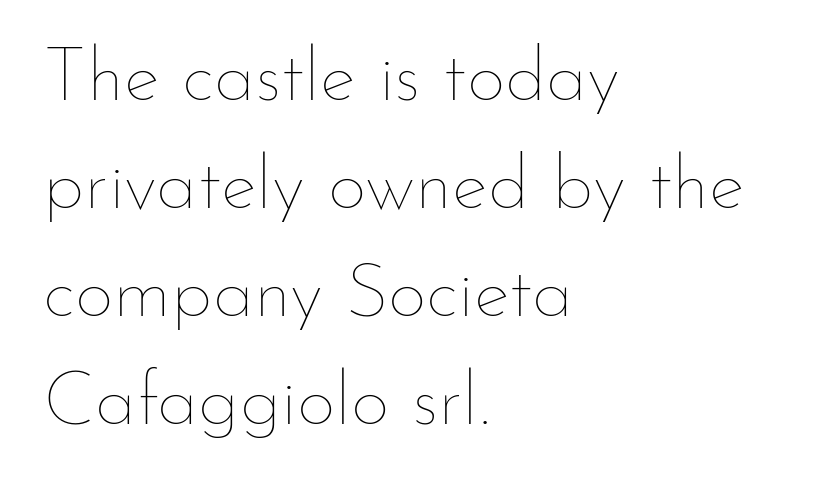
{"italic": "no", "bold": "no", "weight": "thin", "width": "normal", "stroke_contrast": "low", "x_height": "small", "monospaced": "no", "underline": "no", "align": "left", "line_spacing": "normal", "line_spacing_ratio": 1.42, "letter_spacing": "normal", "letter_spacing_em": 0.0, "glyph_px": 76}
